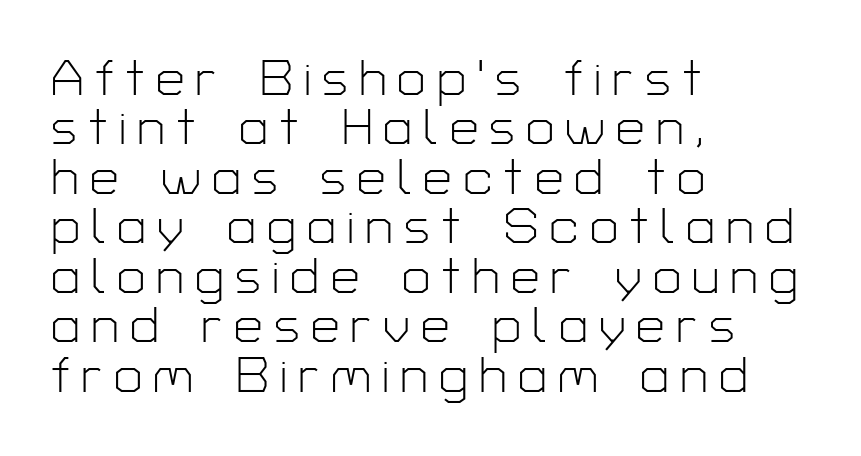
Q: Is the text bold? A: No.
Q: Is the text italic (slanted)? A: No, it is upright.
Q: Is the typeface a serif or a sans-serif typeface? A: Sans-serif.
Q: Is the text underlined? A: No.
Q: How is the paragraph aligned? A: Left-aligned.
Q: Is the spacing between letters normal or unusually wide? A: Unusually wide.
Q: Is the spacing between lines tight, normal or loose? A: Tight.
Q: Width (condensed, normal, or wide)? A: Normal.
Q: Stroke contrast? A: Low.
Q: x-height? A: Medium.
Q: Monospaced? A: No.
